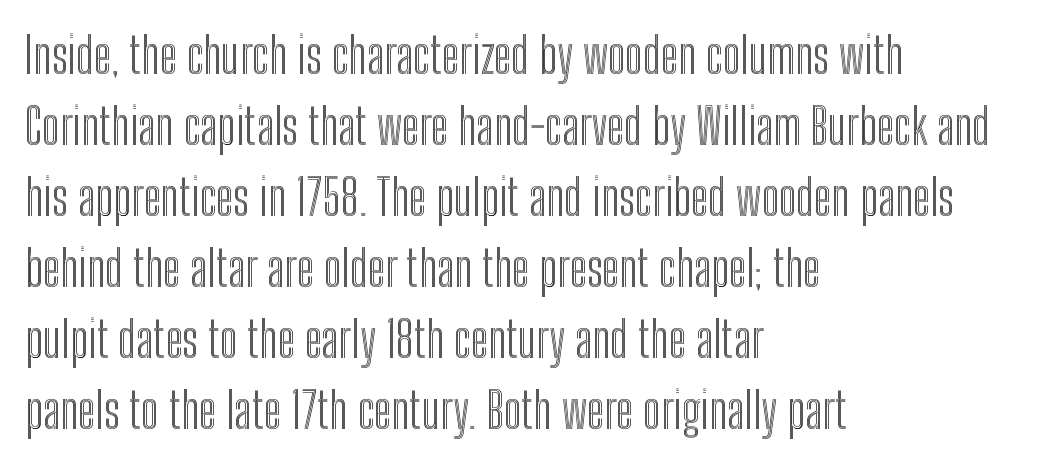
Here the glyphs are tracked normally, forming tight word shapes. Does the leading feel generous? No, just average. The rendering uses natural spacing where letterforms have individual widths. You can tell it's not italic because the verticals are truly vertical.
